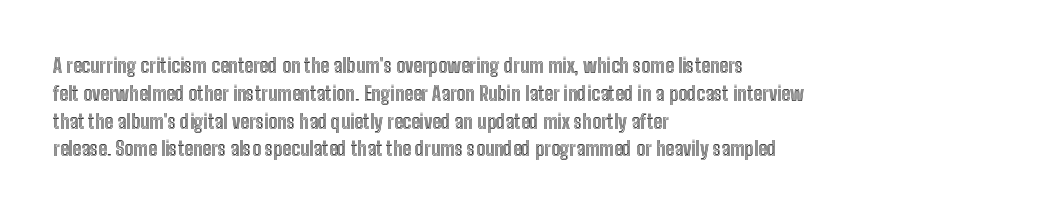
The image shows 20 px text type, upright; set left-aligned, normal line spacing (1.39x), normal letter spacing, not underlined.
